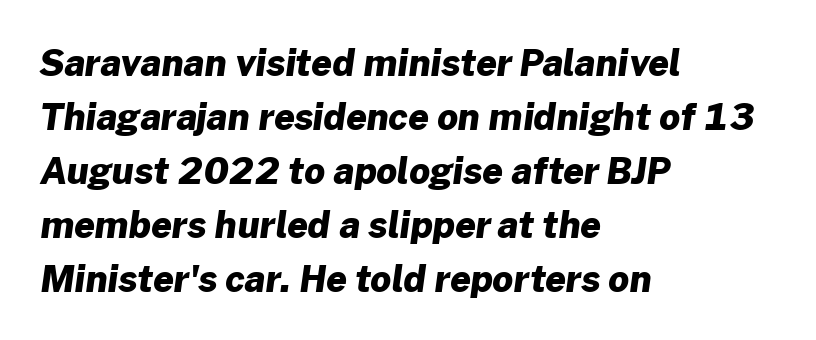
Q: Is the text bold? A: Yes.
Q: Is the typeface a serif or a sans-serif typeface? A: Sans-serif.
Q: Is the text underlined? A: No.
Q: How is the paragraph aligned? A: Left-aligned.
Q: Is the spacing between letters normal or unusually wide? A: Normal.
Q: Is the spacing between lines tight, normal or loose? A: Normal.
Q: Width (condensed, normal, or wide)? A: Normal.
Q: Stroke contrast? A: Low.
Q: x-height? A: Medium.
Q: Monospaced? A: No.
